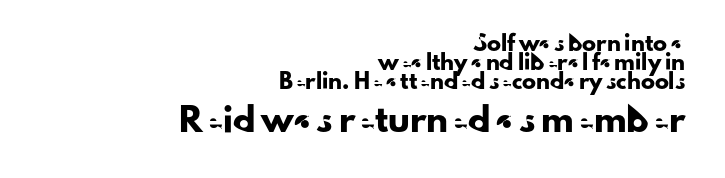
Q: Is the text italic (slanted)? A: No, it is upright.
Q: Is the text underlined? A: No.
Q: How is the paragraph aligned? A: Right-aligned.
Q: Is the spacing between letters normal or unusually wide? A: Normal.
Q: Is the spacing between lines tight, normal or loose? A: Normal.
Q: Which block of text is set in a larger size, the first (top) or the second (bottom)? A: The second (bottom) one.
